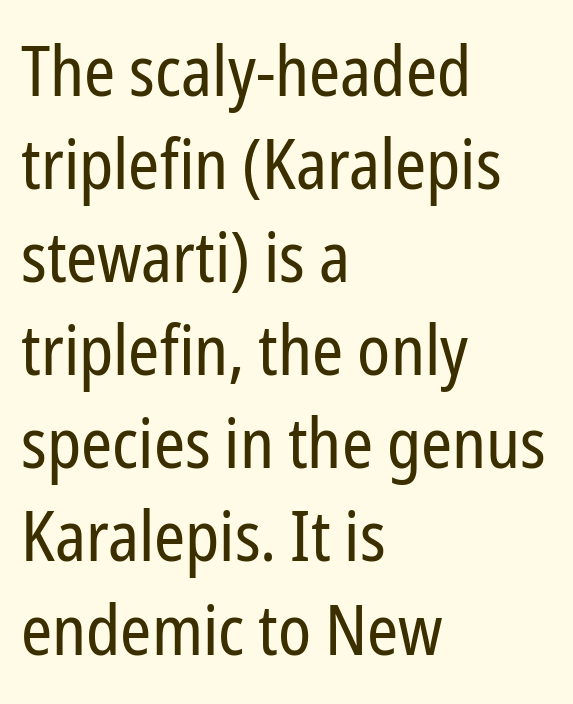
{"serif": "no", "italic": "no", "bold": "no", "weight": "regular", "width": "condensed", "stroke_contrast": "low", "x_height": "medium", "monospaced": "no", "underline": "no", "align": "left", "line_spacing": "normal", "line_spacing_ratio": 1.33, "letter_spacing": "normal", "letter_spacing_em": 0.0, "glyph_px": 70}
